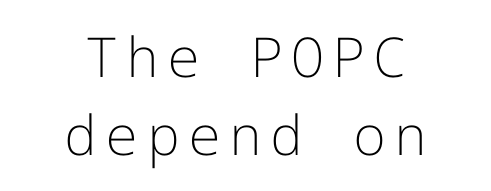
Q: Is the text bold? A: No.
Q: Is the text italic (slanted)? A: No, it is upright.
Q: Is the typeface a serif or a sans-serif typeface? A: Sans-serif.
Q: Is the text underlined? A: No.
Q: How is the paragraph aligned? A: Centered.
Q: Is the spacing between lines tight, normal or loose? A: Normal.
Q: Width (condensed, normal, or wide)? A: Normal.
Q: Stroke contrast? A: Low.
Q: x-height? A: Medium.
